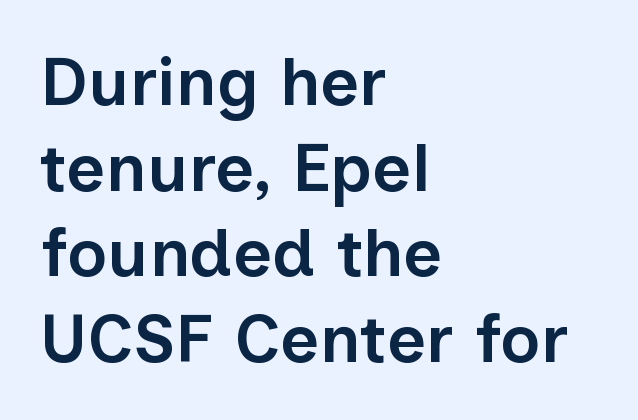
{"serif": "no", "italic": "no", "bold": "semi", "weight": "semibold", "width": "normal", "stroke_contrast": "low", "x_height": "medium", "monospaced": "no", "underline": "no", "align": "left", "line_spacing": "normal", "line_spacing_ratio": 1.26, "letter_spacing": "normal", "letter_spacing_em": 0.0, "glyph_px": 68}
